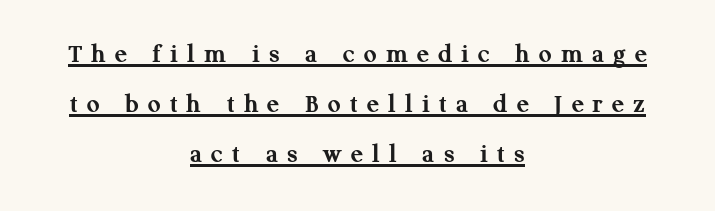
In terms of posture, this sample is upright. Does the copy run flush right? No — it is centered line by line. The type family on display is of the serif kind. The lettering is marked with a stroke running underneath it. The face used here is rendered with a markedly widened letterfit.
